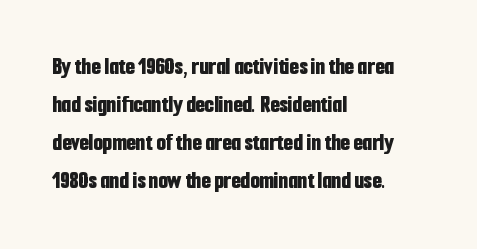
Q: Is the text bold? A: Yes.
Q: Is the text italic (slanted)? A: No, it is upright.
Q: Is the text underlined? A: No.
Q: How is the paragraph aligned? A: Left-aligned.
Q: Is the spacing between letters normal or unusually wide? A: Normal.
Q: Is the spacing between lines tight, normal or loose? A: Normal.
